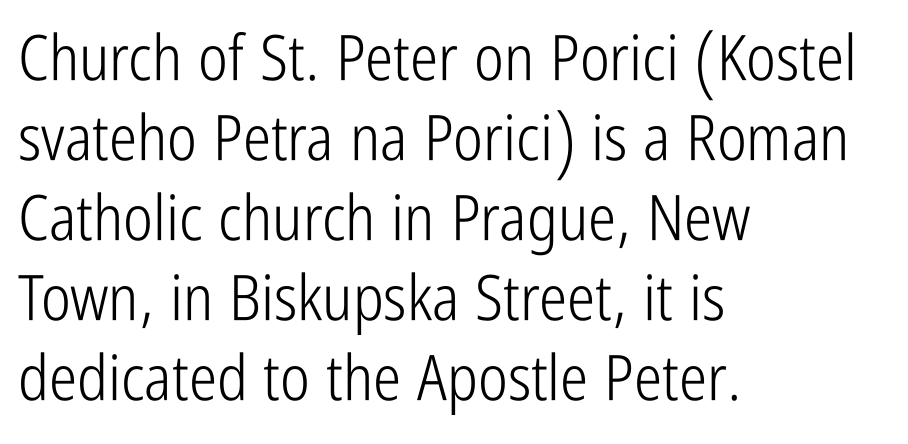
The image shows 63 px light, condensed sans-serif type, upright; set left-aligned, normal line spacing (1.27x), normal letter spacing, not underlined; low stroke contrast and a medium x-height.
